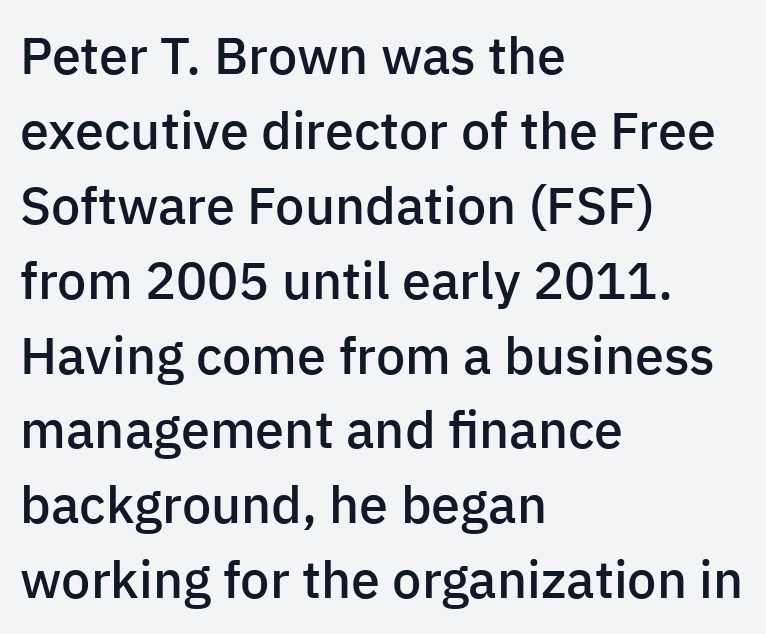
Q: Is the text bold? A: Semi-bold.
Q: Is the text italic (slanted)? A: No, it is upright.
Q: Is the typeface a serif or a sans-serif typeface? A: Sans-serif.
Q: Is the text underlined? A: No.
Q: How is the paragraph aligned? A: Left-aligned.
Q: Is the spacing between letters normal or unusually wide? A: Normal.
Q: Is the spacing between lines tight, normal or loose? A: Normal.
Q: Width (condensed, normal, or wide)? A: Normal.
Q: Stroke contrast? A: Low.
Q: x-height? A: Medium.
Q: Monospaced? A: No.
